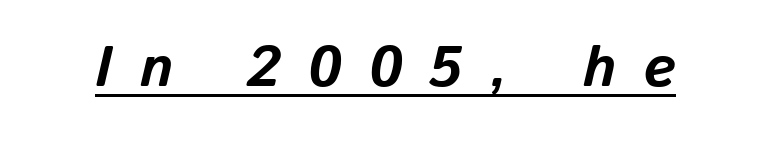
Heavy, bold letterforms. The face used here is proportionally spaced, like ordinary book or web type. The face used here is rendered with a markedly widened letterfit. Caption: lettering with a line underneath. The font's italic variant was chosen for this text.
